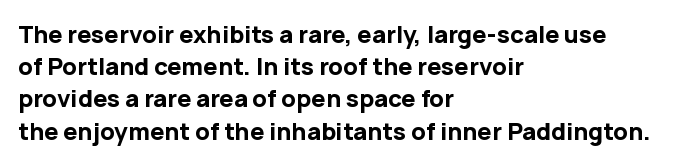
Teacher's note: observe the even left margin — that is flush-left alignment. Tracking here is standard; glyphs follow each other at the usual distance. Horizontal bands of white between lines are of average thickness. Is the type bold? Yes — the strokes are clearly thick and heavy. This is the regular roman posture of the typeface.
